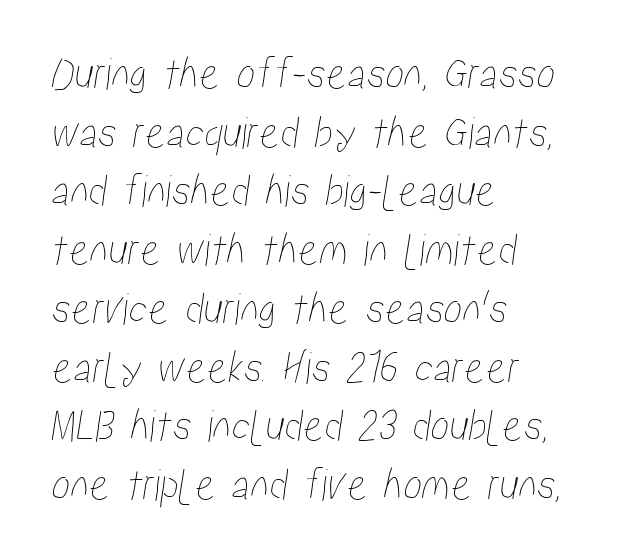
The image shows 47 px condensed type; set left-aligned, normal line spacing (1.25x), normal letter spacing, not underlined; low stroke contrast and a medium x-height.
